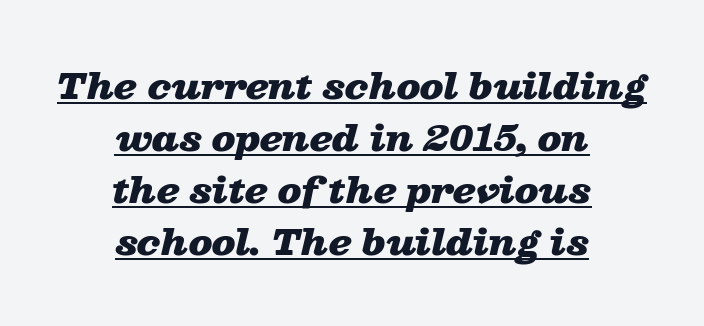
Q: Is the text bold? A: Yes.
Q: Is the text italic (slanted)? A: Yes, it leans right by about 13 degrees.
Q: Is the text underlined? A: Yes.
Q: How is the paragraph aligned? A: Centered.
Q: Is the spacing between letters normal or unusually wide? A: Normal.
Q: Is the spacing between lines tight, normal or loose? A: Normal.
Q: Width (condensed, normal, or wide)? A: Wide.
Q: Stroke contrast? A: Low.
Q: x-height? A: Medium.
Q: Monospaced? A: No.
